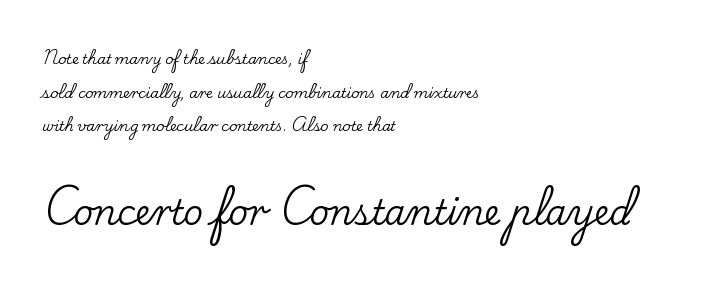
{"serif": "yes", "width": "normal", "stroke_contrast": "low", "x_height": "small", "monospaced": "no", "underline": "no", "align": "left", "line_spacing": "loose", "line_spacing_ratio": 2.41, "letter_spacing": "normal", "letter_spacing_em": 0.0, "larger_block": "second", "size_ratio": 2.43, "glyph_px": 34}
